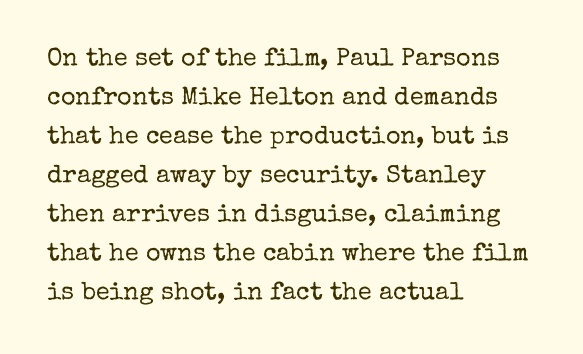
The space between consecutive lines is moderate. In terms of letterspacing, this is plain default setting. This rendering features lettering with no underline. Is the stroke heavy? The answer is a plain regular-or-lighter.
